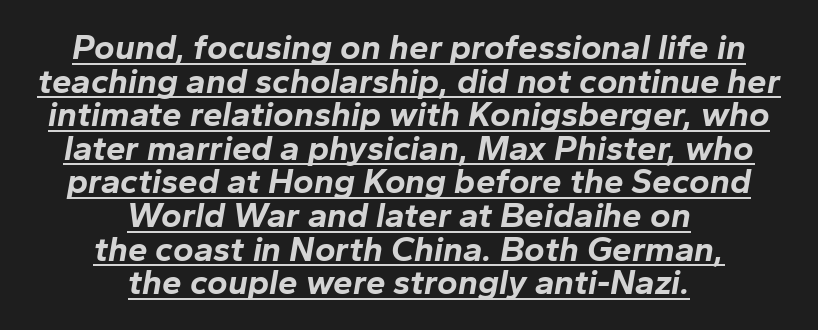
The image shows 35 px bold type, italic (leaning right); set centered, tight line spacing (0.96x), normal letter spacing, underlined; low stroke contrast and a medium x-height.
